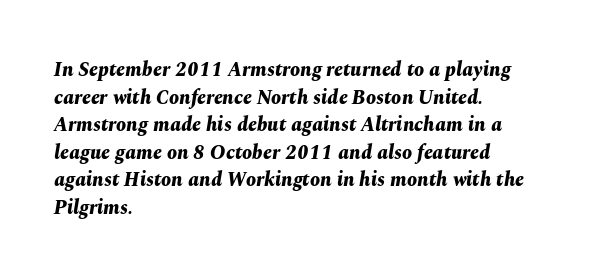
You could call the tracking neutral — neither tight nor loose. Reading down the column, the eye jumps a familiar distance to each next line. Italic: yes, the glyphs are oblique. Glance below the letters and you will spot only blank space.
